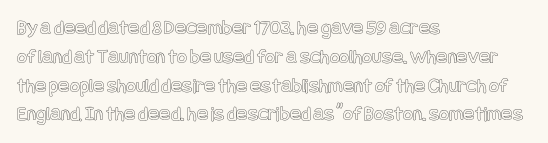
Q: Is the text italic (slanted)? A: No, it is upright.
Q: Is the text underlined? A: No.
Q: How is the paragraph aligned? A: Left-aligned.
Q: Is the spacing between letters normal or unusually wide? A: Normal.
Q: Is the spacing between lines tight, normal or loose? A: Normal.
